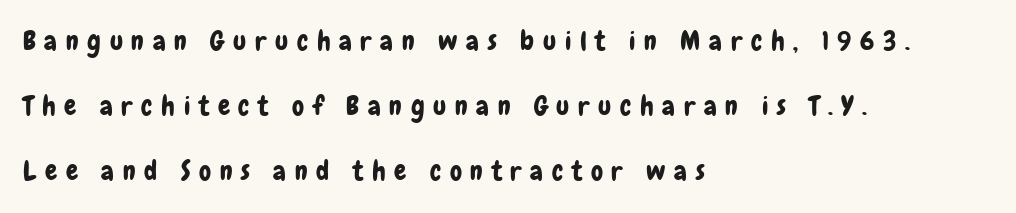
The image shows 27 px text type, upright; set left-aligned, loose line spacing (2.41x), unusually wide letter spacing (+0.32 em), not underlined.
